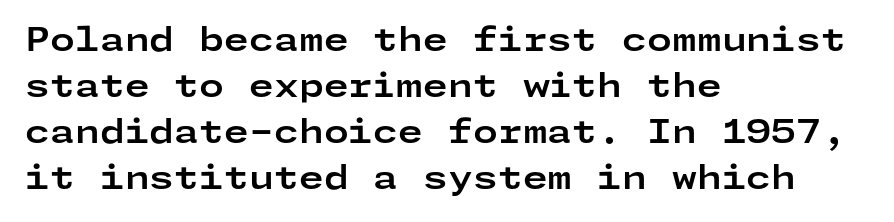
This sample uses an upright cut, with every glyph sitting square on the baseline. Regarding serifs, this sample does without them. Tracking value appears to be zero — textbook default spacing. Regarding leading, the lines here are spaced in the standard way. Look at the stroke-to-counter ratio: heavy, a bold.
